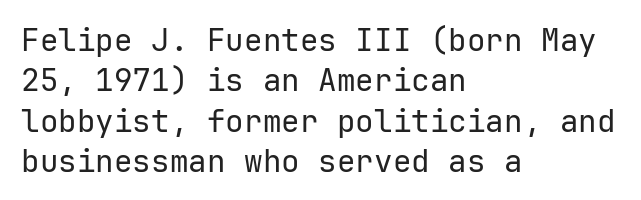
Classification — sans serif. The glyphs are unaccompanied by any horizontal stroke below them. Compared with a centered layout, this one pins lines to the left instead. Ascenders rise straight up at ninety degrees.
